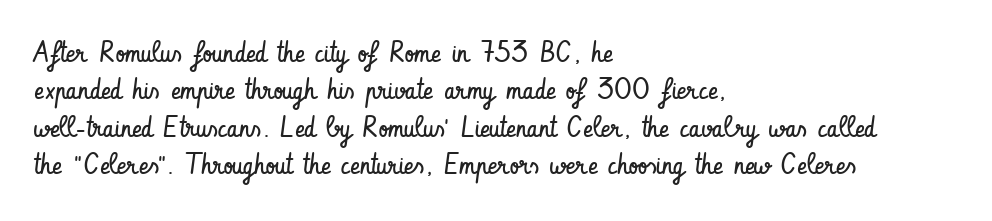
Each letter keeps its own natural width here, so spacing adapts to shape. Is there any slant? The stems are plumb. Font category for this specimen: sans-serif. Observe the ordinary spacing: letters are neighbours, not strangers. The passage shown stacks its lines at a standard gap. Check the space under the baseline: it is left empty.
